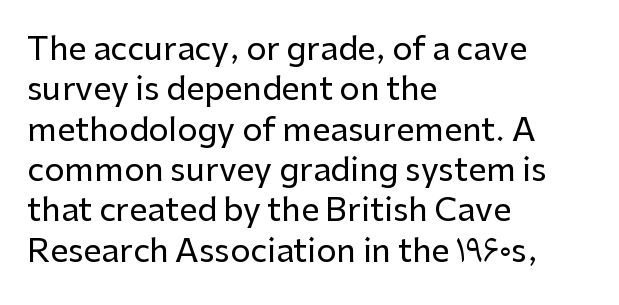
{"serif": "no", "italic": "no", "width": "normal", "stroke_contrast": "low", "x_height": "medium", "monospaced": "no", "underline": "no", "align": "left", "line_spacing": "normal", "line_spacing_ratio": 1.26, "letter_spacing": "normal", "letter_spacing_em": 0.0, "glyph_px": 32}
